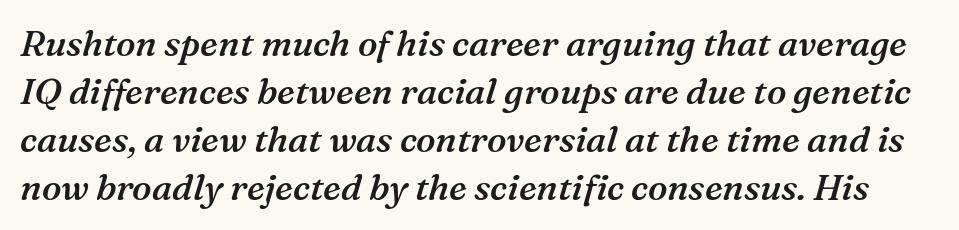
Q: Is the text bold? A: Semi-bold.
Q: Is the text italic (slanted)? A: Yes, it leans right by about 16 degrees.
Q: Is the typeface a serif or a sans-serif typeface? A: Serif.
Q: Is the text underlined? A: No.
Q: Is the spacing between letters normal or unusually wide? A: Normal.
Q: Is the spacing between lines tight, normal or loose? A: Normal.
Q: Width (condensed, normal, or wide)? A: Normal.
Q: Stroke contrast? A: Medium.
Q: x-height? A: Medium.
Q: Monospaced? A: No.
